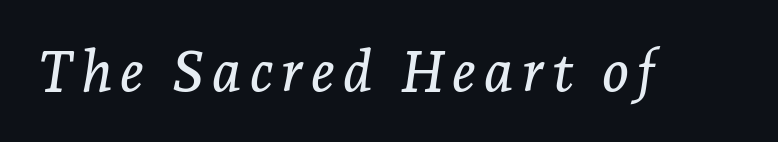
The image shows 57 px serif type, italic (leaning right); set not underlined; low stroke contrast and a medium x-height.
